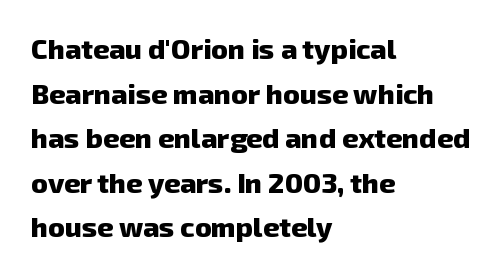
Each word holds together tightly as a unit, with standard inter-letter gaps. These lines are composed in type without serifs. What weight is shown? A full bold with thick strokes. The strip under each line holds only bare page. Every row of glyphs begins at an identical x-position on the left.
